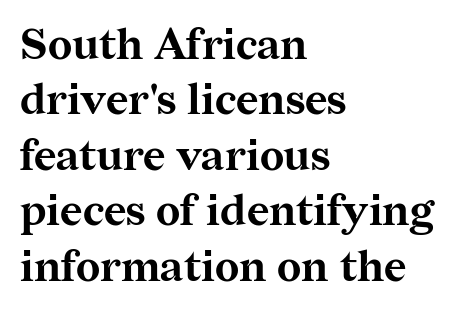
Q: Is the text bold? A: Yes.
Q: Is the text italic (slanted)? A: No, it is upright.
Q: Is the typeface a serif or a sans-serif typeface? A: Serif.
Q: Is the text underlined? A: No.
Q: How is the paragraph aligned? A: Left-aligned.
Q: Is the spacing between letters normal or unusually wide? A: Normal.
Q: Is the spacing between lines tight, normal or loose? A: Normal.
Q: Width (condensed, normal, or wide)? A: Normal.
Q: Stroke contrast? A: Medium.
Q: x-height? A: Medium.
Q: Monospaced? A: No.
